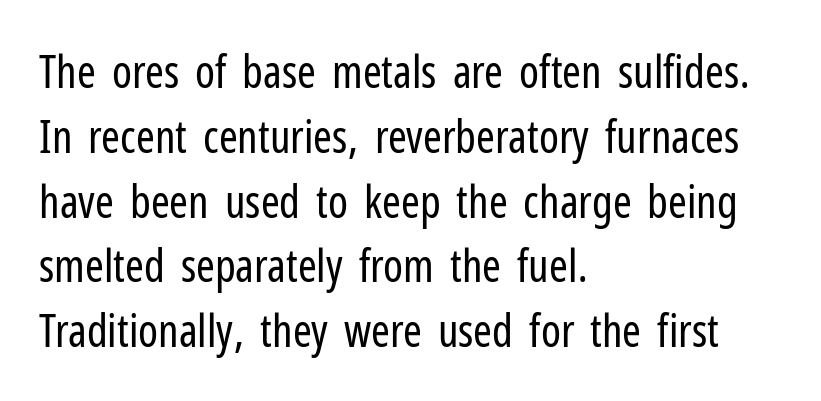
The setting favours the left margin, as ordinary paragraphs usually do. Font category for this specimen: sans-serif. The rendering uses a moderate line-height, typical for paragraphs. The specimen reads as upright at a glance. Has an underline been added? It has not. Caption: face not bold, strokes unweighted.
